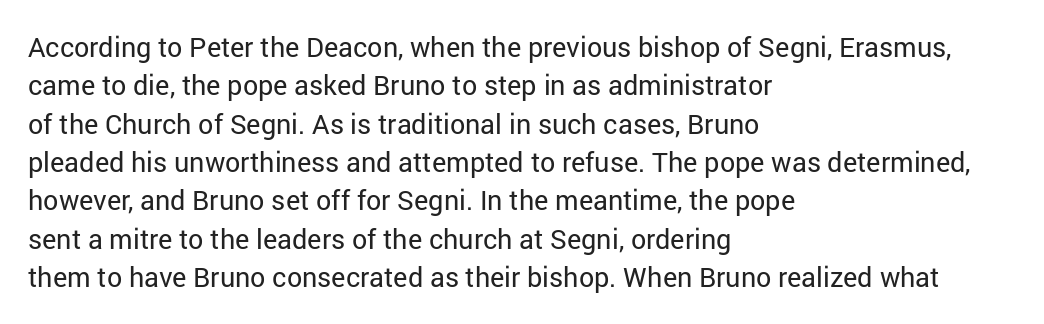
The image shows 27 px text type, upright; set left-aligned, normal line spacing (1.42x), normal letter spacing, not underlined.
